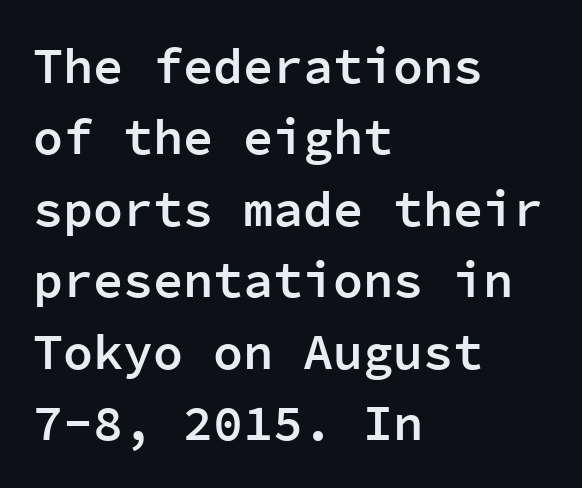
Q: Is the text bold? A: Semi-bold.
Q: Is the text italic (slanted)? A: No, it is upright.
Q: Is the typeface a serif or a sans-serif typeface? A: Sans-serif.
Q: Is the text underlined? A: No.
Q: How is the paragraph aligned? A: Left-aligned.
Q: Is the spacing between letters normal or unusually wide? A: Normal.
Q: Is the spacing between lines tight, normal or loose? A: Normal.
Q: Width (condensed, normal, or wide)? A: Normal.
Q: Stroke contrast? A: Low.
Q: x-height? A: Medium.
Q: Monospaced? A: Yes.
